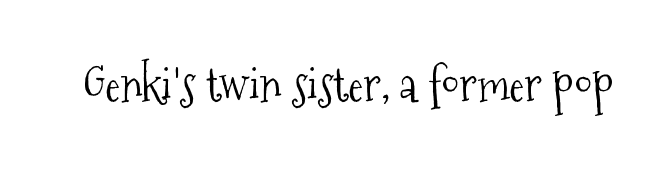
The image shows 46 px light, condensed serif type, upright; set normal letter spacing, not underlined; medium stroke contrast and a medium x-height.
